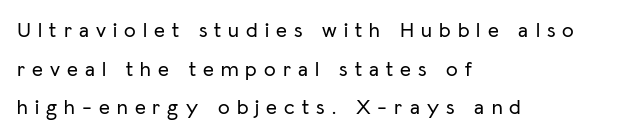
Q: Is the text italic (slanted)? A: No, it is upright.
Q: Is the text underlined? A: No.
Q: How is the paragraph aligned? A: Left-aligned.
Q: Is the spacing between letters normal or unusually wide? A: Unusually wide.
